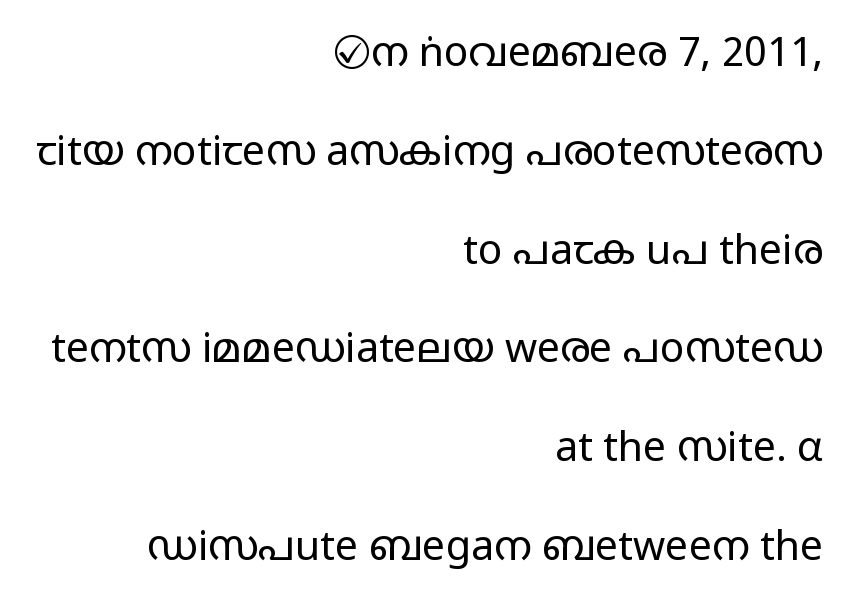
The image shows 41 px light, wide sans-serif type, upright; set right-aligned, loose line spacing (2.41x), normal letter spacing, not underlined; low stroke contrast and a medium x-height.
